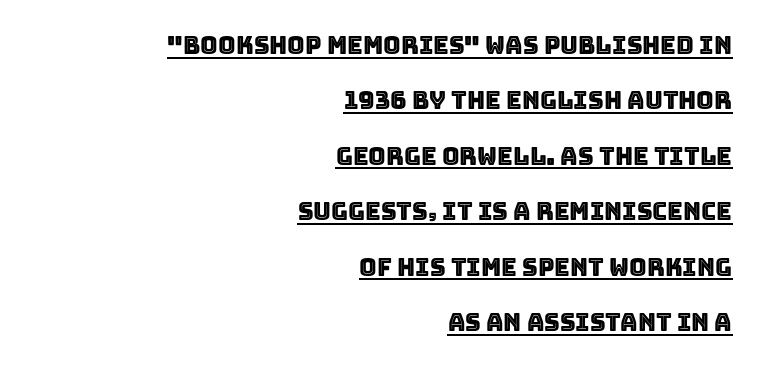
Is there any slant? The stems are plumb. The face used here is rendered with its standard letterfit. Summary of vertical rhythm: relaxed, with wide interline spacing. Does a line run under the words? Yes, clearly.
